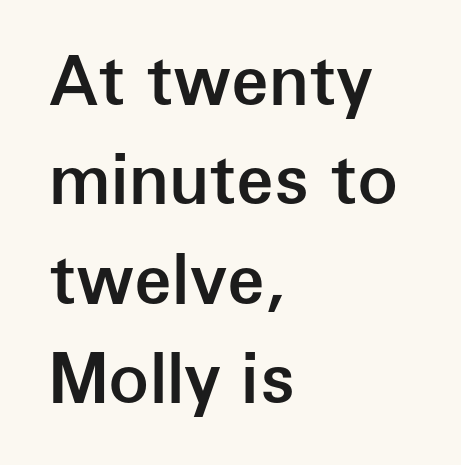
Q: Is the text bold? A: Semi-bold.
Q: Is the text italic (slanted)? A: No, it is upright.
Q: Is the typeface a serif or a sans-serif typeface? A: Sans-serif.
Q: Is the text underlined? A: No.
Q: How is the paragraph aligned? A: Left-aligned.
Q: Is the spacing between letters normal or unusually wide? A: Normal.
Q: Is the spacing between lines tight, normal or loose? A: Normal.
Q: Width (condensed, normal, or wide)? A: Normal.
Q: Stroke contrast? A: Low.
Q: x-height? A: Medium.
Q: Monospaced? A: No.
